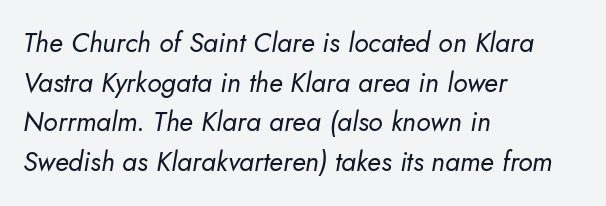
{"italic": "yes", "lean": "right", "slant_degrees": 5, "bold": "no", "underline": "no", "align": "left", "line_spacing": "normal", "line_spacing_ratio": 1.47, "letter_spacing": "normal", "letter_spacing_em": 0.0, "glyph_px": 27}
